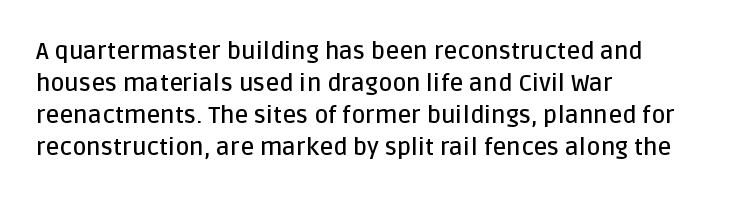
Q: Is the text bold? A: Semi-bold.
Q: Is the text italic (slanted)? A: No, it is upright.
Q: Is the text underlined? A: No.
Q: How is the paragraph aligned? A: Left-aligned.
Q: Is the spacing between letters normal or unusually wide? A: Normal.
Q: Is the spacing between lines tight, normal or loose? A: Normal.
